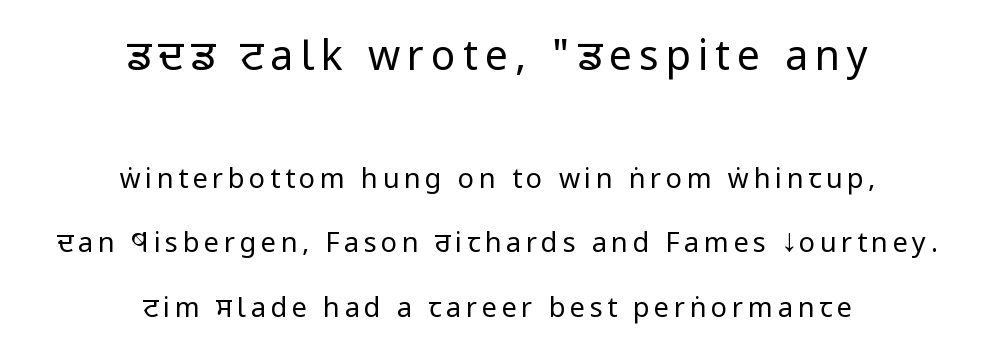
Q: Is the text bold? A: No.
Q: Is the text italic (slanted)? A: No, it is upright.
Q: Is the typeface a serif or a sans-serif typeface? A: Sans-serif.
Q: Is the text underlined? A: No.
Q: How is the paragraph aligned? A: Centered.
Q: Is the spacing between lines tight, normal or loose? A: Loose.
Q: Which block of text is set in a larger size, the first (top) or the second (bottom)? A: The first (top) one.
Q: Width (condensed, normal, or wide)? A: Condensed.
Q: Stroke contrast? A: Low.
Q: x-height? A: Large.
Q: Monospaced? A: No.
